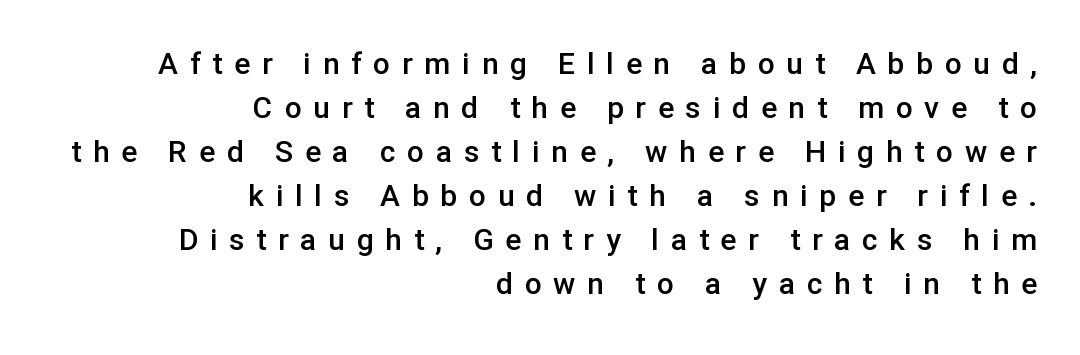
Leading: standard. Is this a fixed-width face? No — the glyphs have proportional, varying widths. No italicization has been applied; the sample stays upright. Students, this is semibold: more ink than regular, less than bold.
